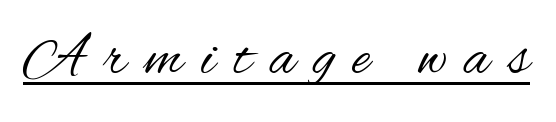
The image shows 60 px regular-weight, condensed sans-serif type; set unusually wide letter spacing (+0.31 em), underlined; medium stroke contrast and a small x-height.
